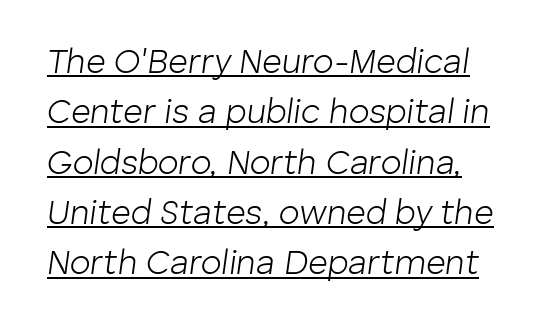
Q: Is the text bold? A: No.
Q: Is the text italic (slanted)? A: Yes, it leans right by about 8 degrees.
Q: Is the text underlined? A: Yes.
Q: How is the paragraph aligned? A: Left-aligned.
Q: Is the spacing between letters normal or unusually wide? A: Normal.
Q: Is the spacing between lines tight, normal or loose? A: Normal.
Q: Width (condensed, normal, or wide)? A: Normal.
Q: Stroke contrast? A: Low.
Q: x-height? A: Medium.
Q: Monospaced? A: No.
